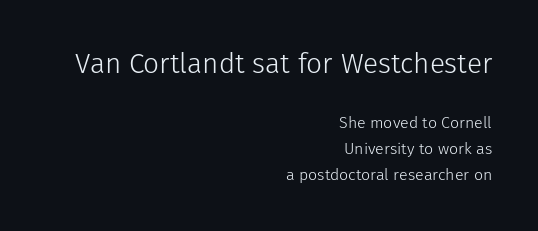
Looks like regular typesetting: each glyph gets only the width it needs. The letters stand upright; this is a roman face. Summary of vertical rhythm: regular, with standard interline spacing. No extra ink here — the face is not bold. Two sizes are in play, and the larger belongs to the first block.
